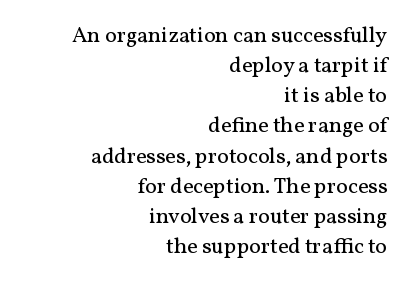
Notice how the passage keeps a crisp vertical edge on the right only. Anything drawn beneath the words? Only blank space. Each word holds together tightly as a unit, with standard inter-letter gaps. The characters are drawn with everyday or finer stroke widths.
